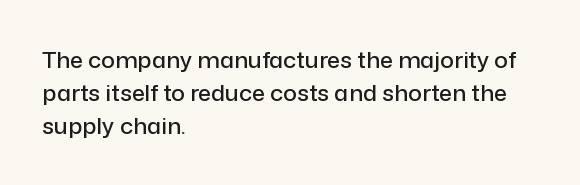
The image shows 23 px text type, upright; set left-aligned, normal line spacing (1.44x), normal letter spacing, not underlined.
